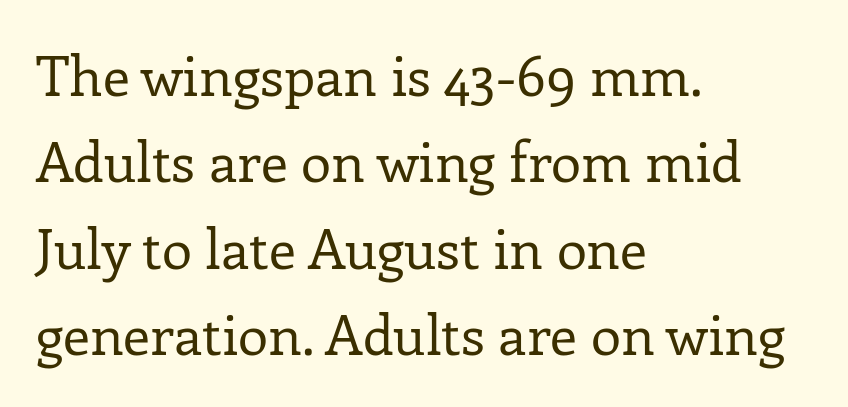
Q: Is the text bold? A: No.
Q: Is the text italic (slanted)? A: No, it is upright.
Q: Is the typeface a serif or a sans-serif typeface? A: Serif.
Q: Is the text underlined? A: No.
Q: How is the paragraph aligned? A: Left-aligned.
Q: Is the spacing between letters normal or unusually wide? A: Normal.
Q: Is the spacing between lines tight, normal or loose? A: Normal.
Q: Width (condensed, normal, or wide)? A: Normal.
Q: Stroke contrast? A: Low.
Q: x-height? A: Medium.
Q: Monospaced? A: No.
